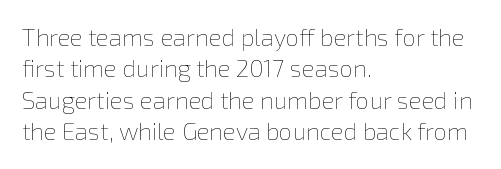
The image shows 24 px text type, upright; set left-aligned, normal line spacing (1.31x), normal letter spacing, not underlined.
